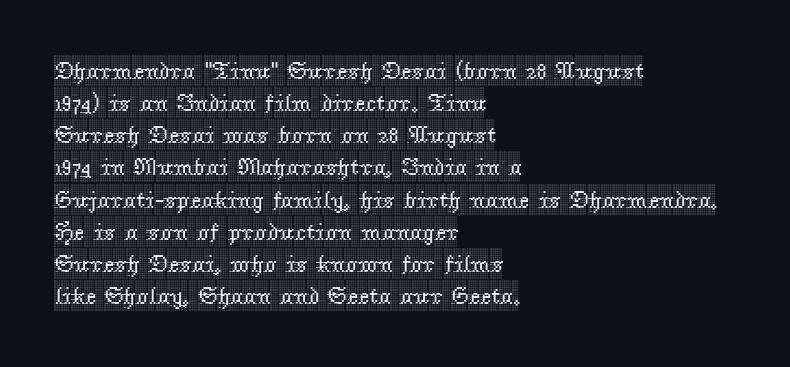
{"italic": "no", "underline": "no", "align": "left", "line_spacing": "normal", "line_spacing_ratio": 1.34, "letter_spacing": "normal", "letter_spacing_em": 0.0, "glyph_px": 24}
